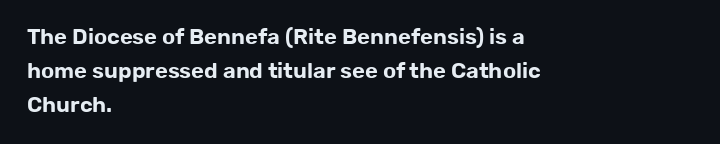
Inter-character spacing is left at the font's built-in metrics. A bare baseline throughout the passage. The typography opts for an upright posture over an oblique one. Casual observation: everything's shoved over to the left.
